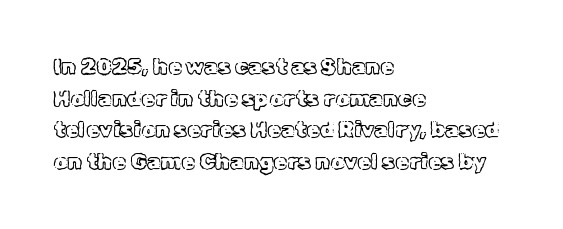
Q: Is the text italic (slanted)? A: No, it is upright.
Q: Is the text underlined? A: No.
Q: How is the paragraph aligned? A: Left-aligned.
Q: Is the spacing between letters normal or unusually wide? A: Normal.
Q: Is the spacing between lines tight, normal or loose? A: Normal.
